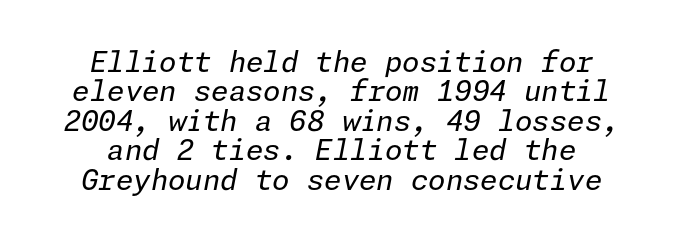
The image shows 28 px regular-weight type, italic (leaning right); set centered, tight line spacing (1.05x), normal letter spacing, not underlined; low stroke contrast and a medium x-height.
